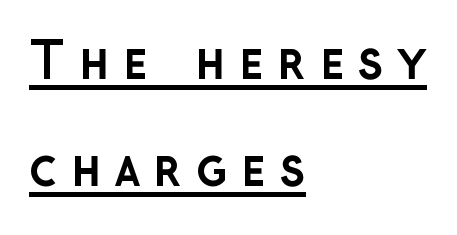
The image shows 50 px semibold sans-serif type, upright; set left-aligned, loose line spacing (2.14x), unusually wide letter spacing (+0.27 em), underlined; low stroke contrast and a medium x-height.
